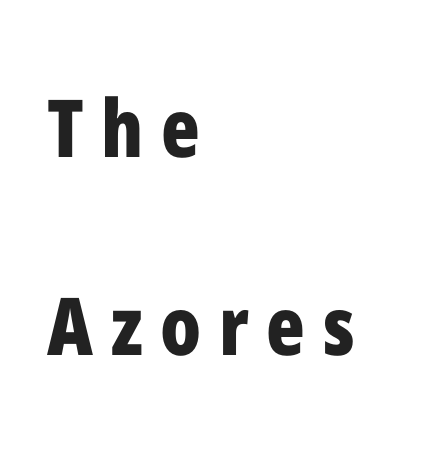
{"serif": "no", "italic": "no", "bold": "yes", "weight": "bold", "width": "condensed", "stroke_contrast": "low", "x_height": "medium", "monospaced": "no", "underline": "no", "align": "left", "line_spacing": "loose", "line_spacing_ratio": 2.47, "letter_spacing": "wide", "letter_spacing_em": 0.22, "glyph_px": 80}
